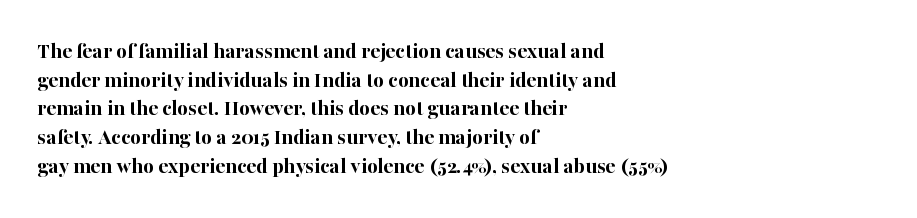
The image shows 23 px bold type, upright; set left-aligned, normal line spacing (1.25x), normal letter spacing, not underlined.
